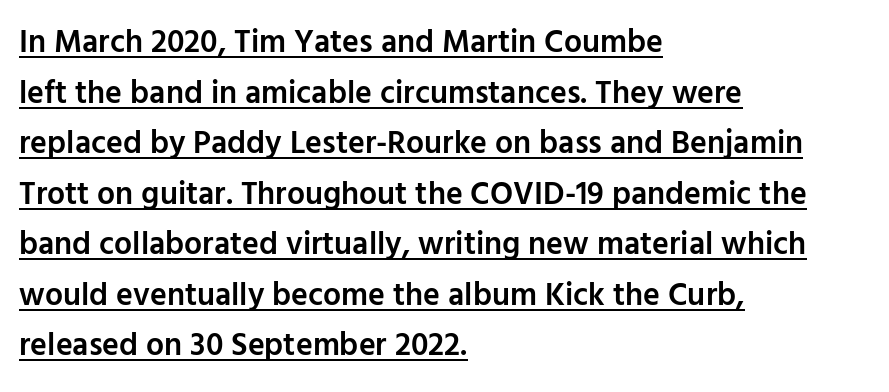
The string is rendered with underlining switched on. Observe the absence of serifs on each vertical stroke in this sample. These lines are rendered in a variable-pitch font. Each word holds together tightly as a unit, with standard inter-letter gaps.
